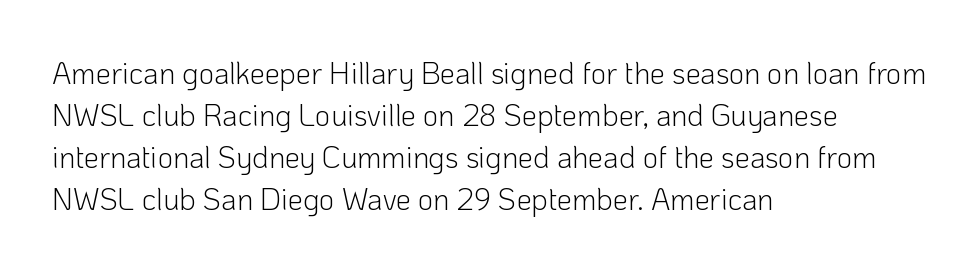
{"serif": "no", "italic": "no", "bold": "no", "weight": "light", "width": "normal", "stroke_contrast": "low", "x_height": "medium", "monospaced": "no", "underline": "no", "align": "left", "line_spacing": "normal", "line_spacing_ratio": 1.4, "letter_spacing": "normal", "letter_spacing_em": 0.0, "glyph_px": 30}
